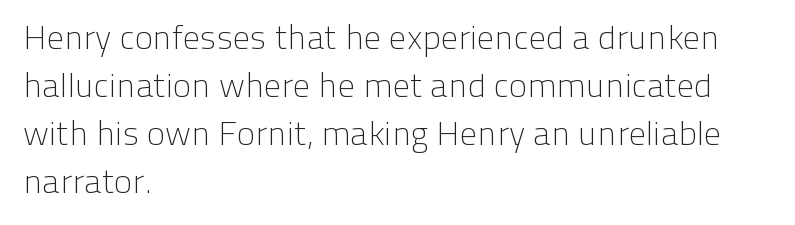
Q: Is the text bold? A: No.
Q: Is the text italic (slanted)? A: No, it is upright.
Q: Is the typeface a serif or a sans-serif typeface? A: Sans-serif.
Q: Is the text underlined? A: No.
Q: How is the paragraph aligned? A: Left-aligned.
Q: Is the spacing between letters normal or unusually wide? A: Normal.
Q: Is the spacing between lines tight, normal or loose? A: Normal.
Q: Width (condensed, normal, or wide)? A: Normal.
Q: Stroke contrast? A: Low.
Q: x-height? A: Medium.
Q: Monospaced? A: No.
